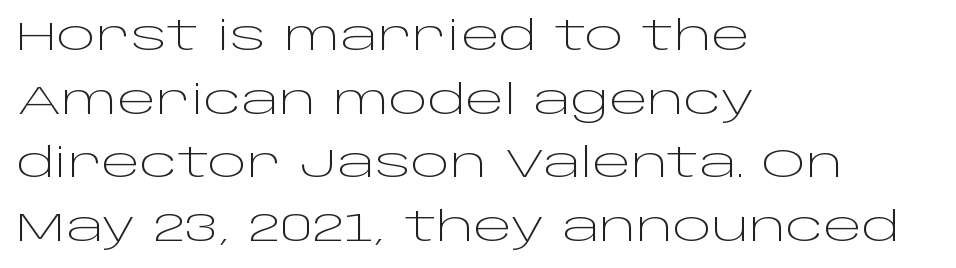
Q: Is the text bold? A: No.
Q: Is the text italic (slanted)? A: No, it is upright.
Q: Is the typeface a serif or a sans-serif typeface? A: Sans-serif.
Q: Is the text underlined? A: No.
Q: How is the paragraph aligned? A: Left-aligned.
Q: Is the spacing between letters normal or unusually wide? A: Normal.
Q: Is the spacing between lines tight, normal or loose? A: Normal.
Q: Width (condensed, normal, or wide)? A: Wide.
Q: Stroke contrast? A: Low.
Q: x-height? A: Large.
Q: Monospaced? A: No.
